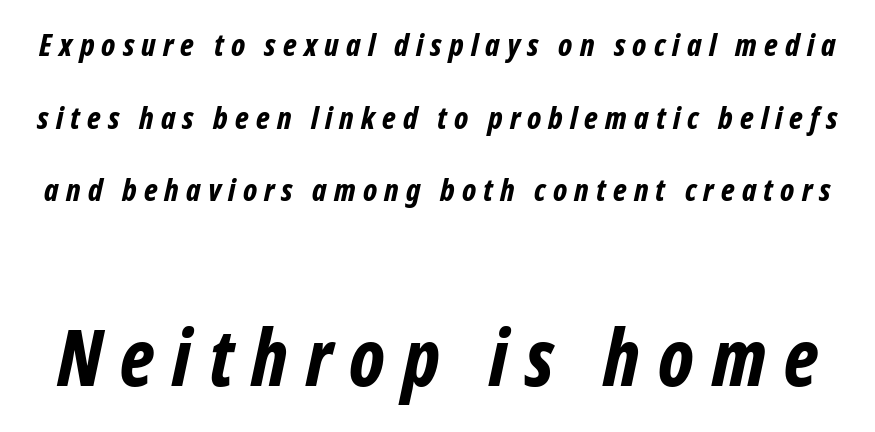
The face used here is rendered with a markedly widened letterfit. Designer's note — italics engaged. What's the leading like? Stretched, with rows far apart. What weight is shown? A full bold with thick strokes. The baseline area is clear.
